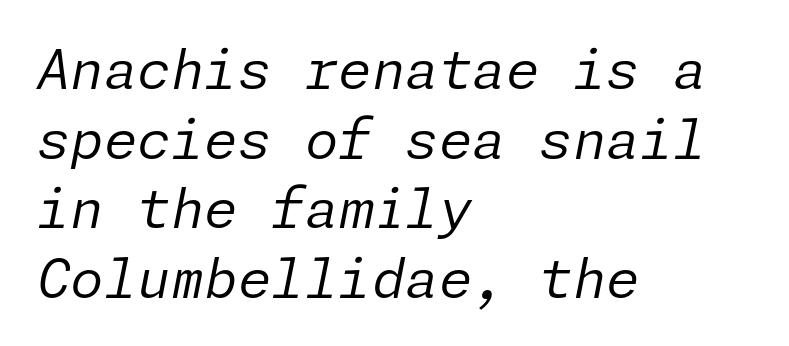
The paragraph shown leans on its left margin. Compared with ordinary roman type, these characters are visibly tilted. Counters stay open thanks to moderate or lighter strokes. This sample keeps an unexceptional amount of space between lines. The face used here is rendered with its standard letterfit. Underline: absent.
